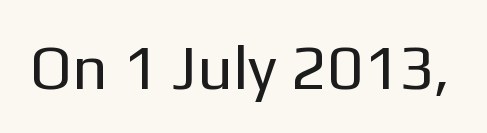
Q: Is the text bold? A: No.
Q: Is the text italic (slanted)? A: No, it is upright.
Q: Is the typeface a serif or a sans-serif typeface? A: Sans-serif.
Q: Is the text underlined? A: No.
Q: Is the spacing between letters normal or unusually wide? A: Normal.
Q: Width (condensed, normal, or wide)? A: Normal.
Q: Stroke contrast? A: Low.
Q: x-height? A: Medium.
Q: Monospaced? A: No.
